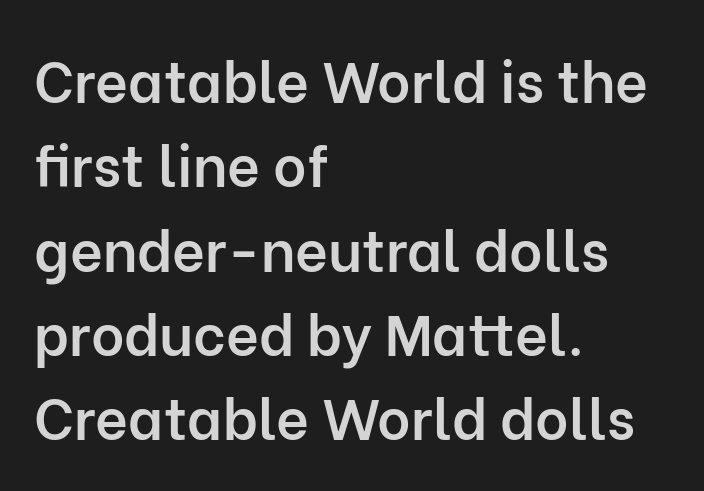
This rendering employs a face without finishing strokes, i.e., a sans-serif. These words are printed semibold, heavier than regular yet not bold. Proportional: the letters do not fall into vertical columns. These lines are set flush left with a ragged right edge. The specimen omits any rule beneath the text block's lines. Here the glyphs are tracked normally, forming tight word shapes.
